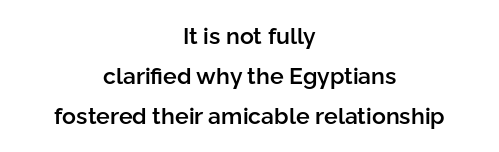
Q: Is the text bold? A: Semi-bold.
Q: Is the text italic (slanted)? A: No, it is upright.
Q: Is the text underlined? A: No.
Q: How is the paragraph aligned? A: Centered.
Q: Is the spacing between letters normal or unusually wide? A: Normal.
